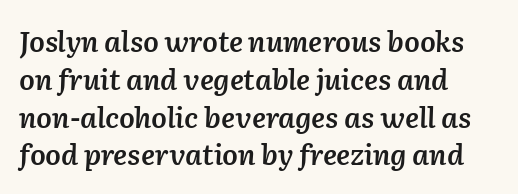
{"italic": "yes", "lean": "right", "slant_degrees": 2, "bold": "semi", "weight": "semibold", "width": "normal", "stroke_contrast": "low", "x_height": "medium", "monospaced": "no", "underline": "no", "align": "left", "line_spacing": "normal", "line_spacing_ratio": 1.35, "letter_spacing": "normal", "letter_spacing_em": 0.0, "glyph_px": 28}
